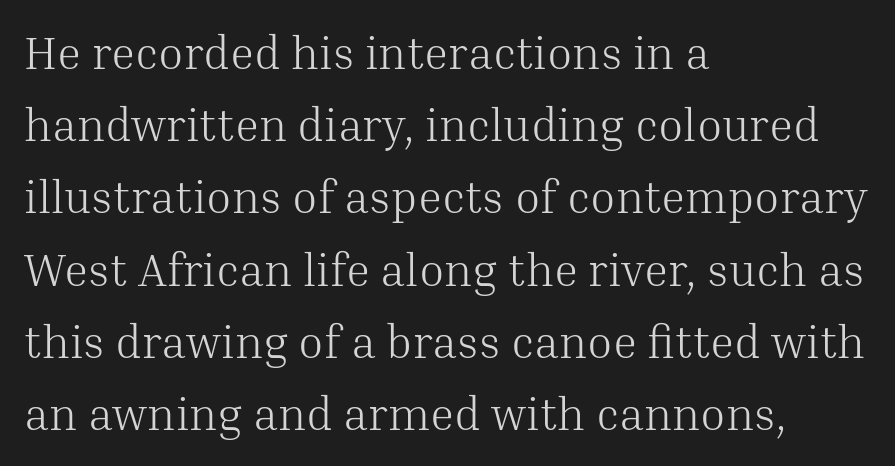
{"serif": "yes", "italic": "no", "bold": "no", "weight": "light", "width": "normal", "stroke_contrast": "medium", "x_height": "medium", "monospaced": "no", "underline": "no", "align": "left", "line_spacing": "normal", "line_spacing_ratio": 1.57, "letter_spacing": "normal", "letter_spacing_em": 0.0, "glyph_px": 46}
